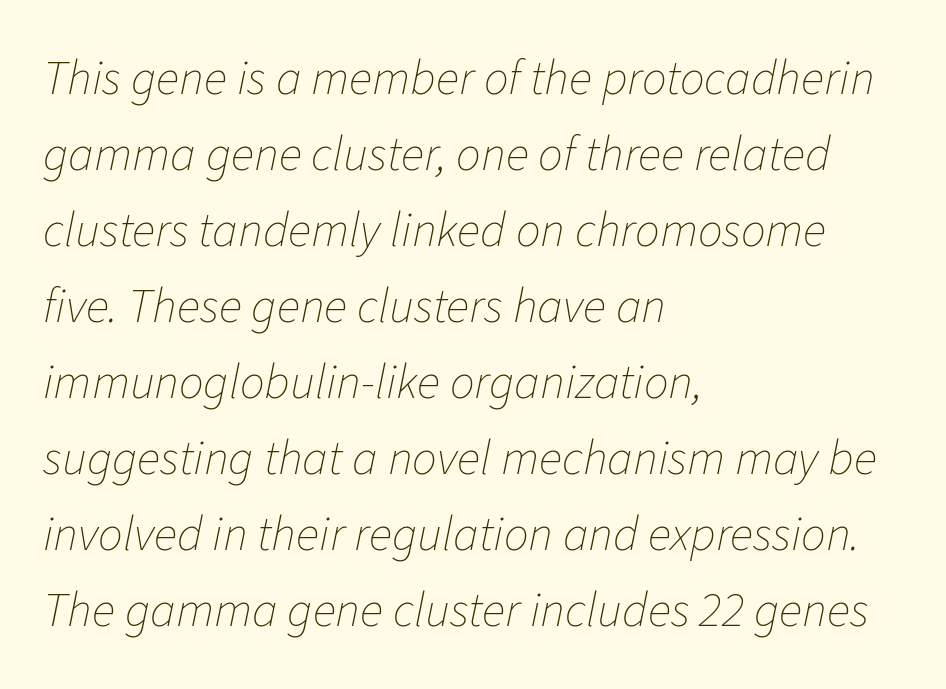
{"italic": "yes", "lean": "right", "slant_degrees": 11, "bold": "no", "weight": "thin", "width": "normal", "stroke_contrast": "low", "x_height": "medium", "monospaced": "no", "underline": "no", "align": "left", "line_spacing": "normal", "line_spacing_ratio": 1.55, "letter_spacing": "normal", "letter_spacing_em": 0.0, "glyph_px": 49}
